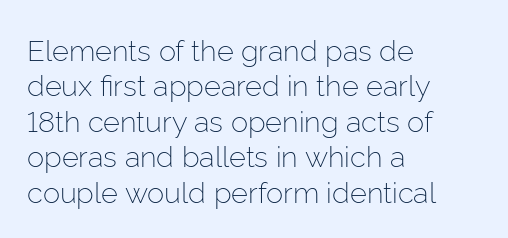
The image shows 29 px light sans-serif type, upright; set left-aligned, line spacing 1.22x, normal letter spacing, not underlined; low stroke contrast and a medium x-height.
